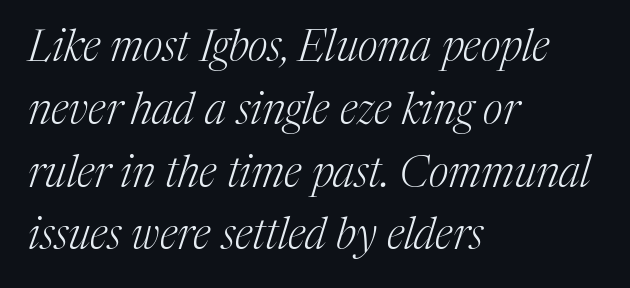
Here the designer chose a conventional face with non-uniform glyph widths. No extra tracking has been applied to these lines. Unmarked baselines from the first word to the last. Baseline-to-baseline distance is the conventional proportion of letter height. Does the copy run flush right? No — it runs flush left.
